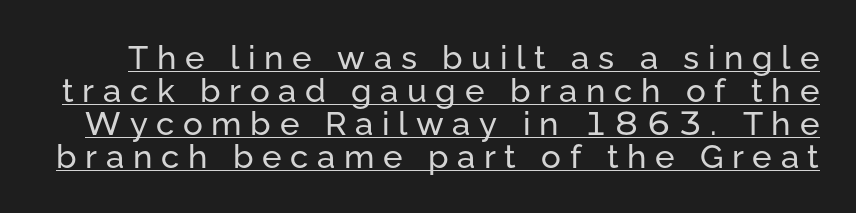
Q: Is the text italic (slanted)? A: No, it is upright.
Q: Is the typeface a serif or a sans-serif typeface? A: Sans-serif.
Q: Is the text underlined? A: Yes.
Q: Is the spacing between letters normal or unusually wide? A: Unusually wide.
Q: Is the spacing between lines tight, normal or loose? A: Tight.
Q: Width (condensed, normal, or wide)? A: Normal.
Q: Stroke contrast? A: Low.
Q: x-height? A: Medium.
Q: Monospaced? A: No.
